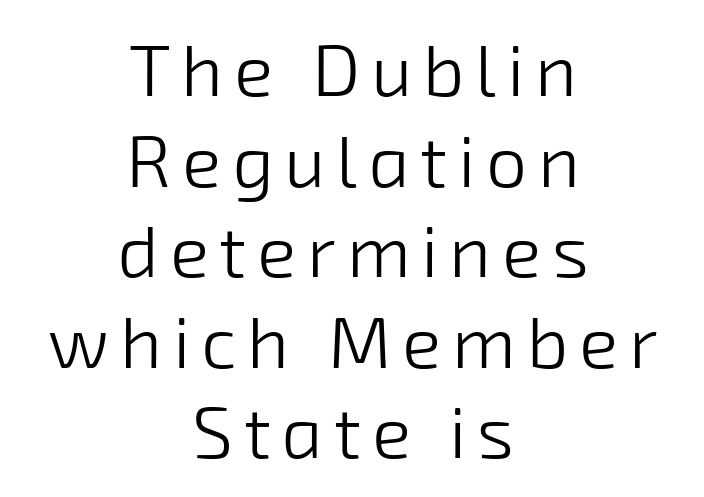
The compositor balanced each line on the midline. This sample uses a sans-serif face. Nothing heavy about these letters — not bold at all. A typesetter would call this proportional, since set widths differ per character. Type without underlining.
